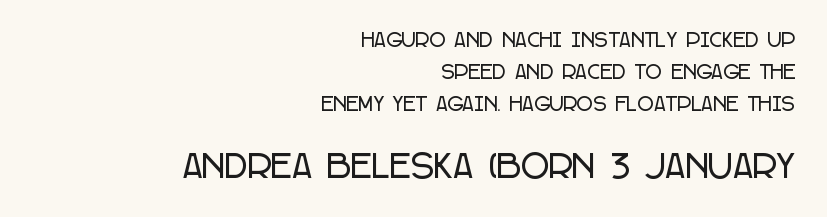
Q: Is the text italic (slanted)? A: No, it is upright.
Q: Is the typeface a serif or a sans-serif typeface? A: Sans-serif.
Q: Is the text underlined? A: No.
Q: How is the paragraph aligned? A: Right-aligned.
Q: Is the spacing between letters normal or unusually wide? A: Normal.
Q: Which block of text is set in a larger size, the first (top) or the second (bottom)? A: The second (bottom) one.
Q: Width (condensed, normal, or wide)? A: Condensed.
Q: Stroke contrast? A: Low.
Q: x-height? A: Large.
Q: Monospaced? A: No.
